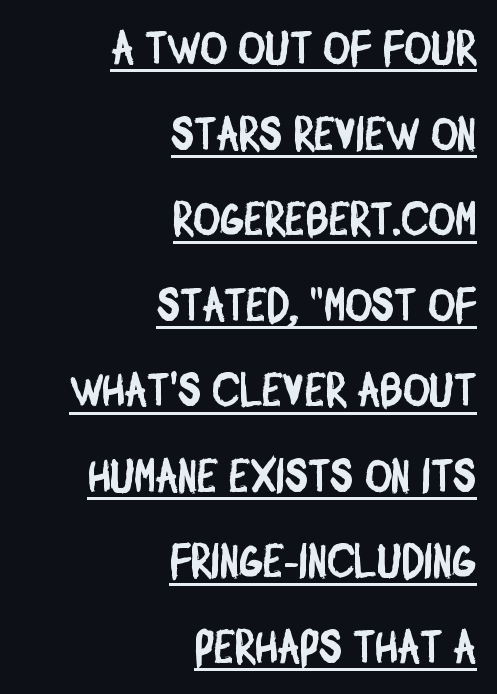
Each letter keeps its own natural width here, so spacing adapts to shape. The passage is arranged like a letterhead date or caption credit — flush right. Letterform terminals end flat and unadorned throughout the passage. The typesetter has applied underlining to the passage shown.
